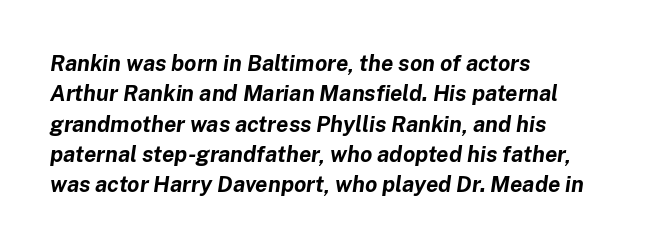
{"italic": "yes", "lean": "right", "slant_degrees": 8, "bold": "yes", "underline": "no", "align": "left", "line_spacing": "normal", "line_spacing_ratio": 1.38, "letter_spacing": "normal", "letter_spacing_em": 0.0, "glyph_px": 22}
